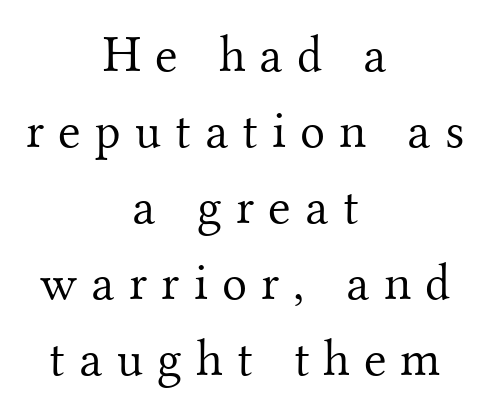
Words appear elongated and porous because spacing is wide. Line spacing here is normal. Layout note: lines centered. I'd call this a serif setting — the letters wear small feet. The string is rendered with underlining switched off.
